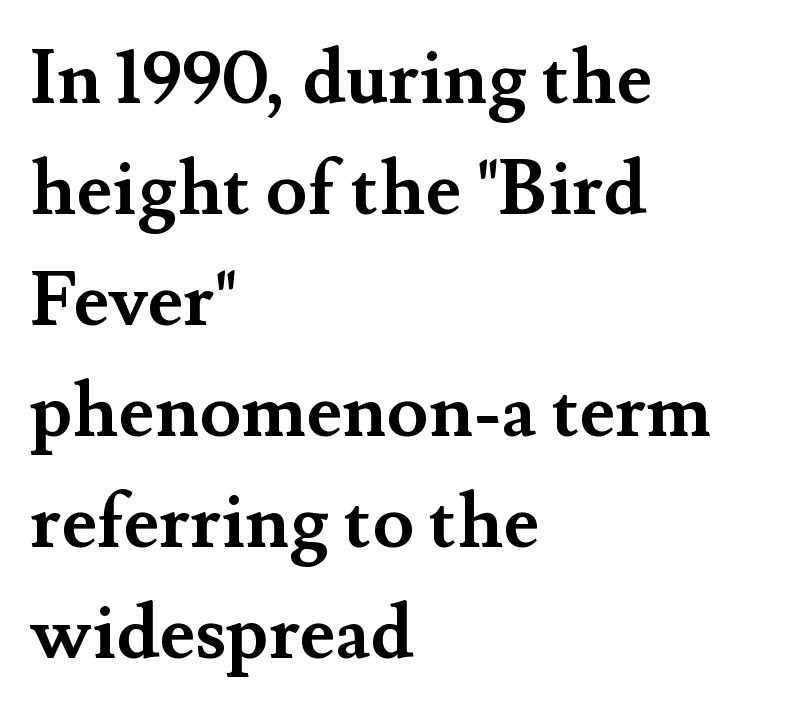
{"serif": "yes", "italic": "no", "bold": "yes", "weight": "semibold", "width": "normal", "stroke_contrast": "medium", "x_height": "small", "monospaced": "no", "underline": "no", "align": "left", "line_spacing": "normal", "line_spacing_ratio": 1.46, "letter_spacing": "normal", "letter_spacing_em": 0.0, "glyph_px": 76}
